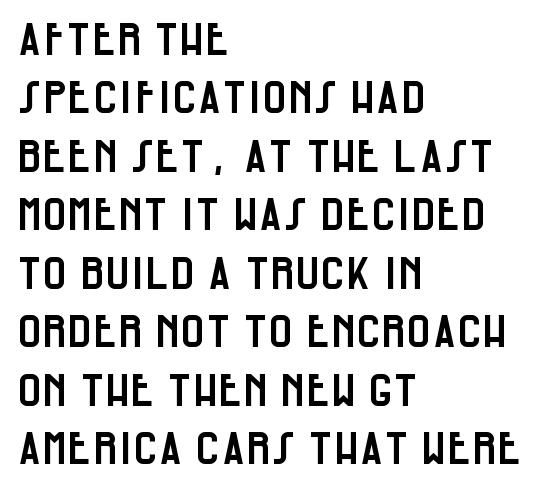
{"serif": "no", "italic": "no", "width": "condensed", "stroke_contrast": "low", "x_height": "large", "monospaced": "no", "underline": "no", "align": "left", "line_spacing": "normal", "line_spacing_ratio": 1.3, "letter_spacing": "normal", "letter_spacing_em": 0.0, "glyph_px": 45}
